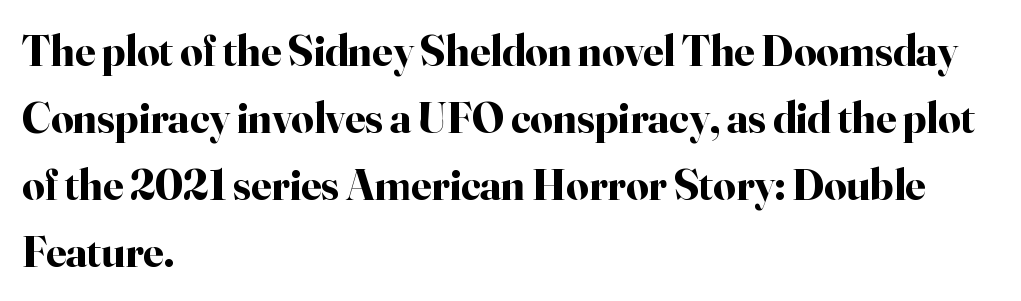
You could call the tracking neutral — neither tight nor loose. The space between consecutive lines is moderate. The glyphs in this specimen are seriffed. Weight: bold.
